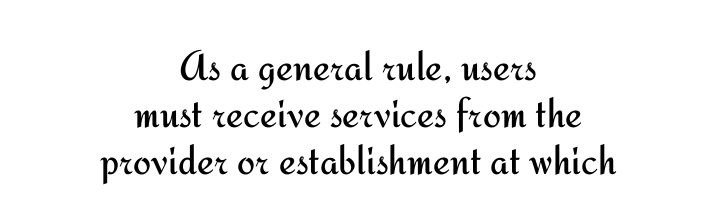
Q: Is the text bold? A: No.
Q: Is the text italic (slanted)? A: No, it is upright.
Q: Is the typeface a serif or a sans-serif typeface? A: Sans-serif.
Q: Is the text underlined? A: No.
Q: How is the paragraph aligned? A: Centered.
Q: Is the spacing between letters normal or unusually wide? A: Normal.
Q: Is the spacing between lines tight, normal or loose? A: Tight.
Q: Width (condensed, normal, or wide)? A: Normal.
Q: Stroke contrast? A: Medium.
Q: x-height? A: Small.
Q: Monospaced? A: No.
